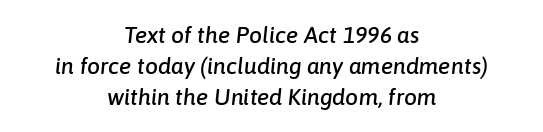
The image shows 23 px text type, italic (leaning right); set centered, normal line spacing (1.35x), normal letter spacing, not underlined.
